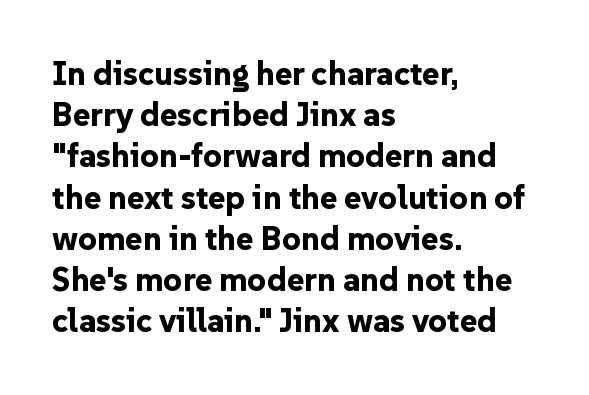
{"serif": "no", "italic": "no", "bold": "yes", "weight": "bold", "width": "normal", "stroke_contrast": "low", "x_height": "medium", "monospaced": "no", "underline": "no", "align": "left", "line_spacing": "normal", "line_spacing_ratio": 1.25, "letter_spacing": "normal", "letter_spacing_em": 0.0, "glyph_px": 33}
